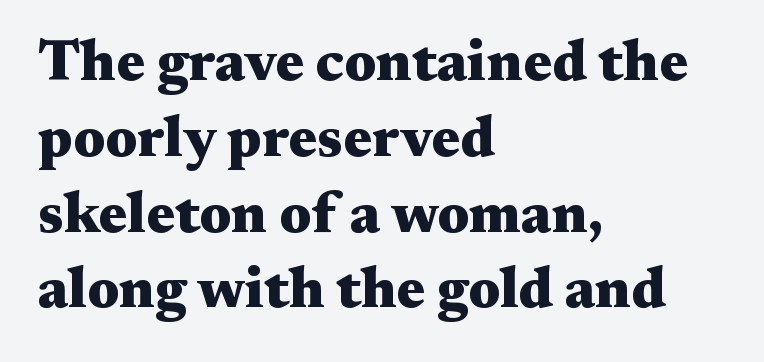
{"serif": "yes", "italic": "no", "bold": "yes", "weight": "heavy", "width": "wide", "stroke_contrast": "medium", "x_height": "medium", "monospaced": "no", "underline": "no", "align": "left", "line_spacing": "normal", "line_spacing_ratio": 1.33, "letter_spacing": "normal", "letter_spacing_em": 0.0, "glyph_px": 57}
